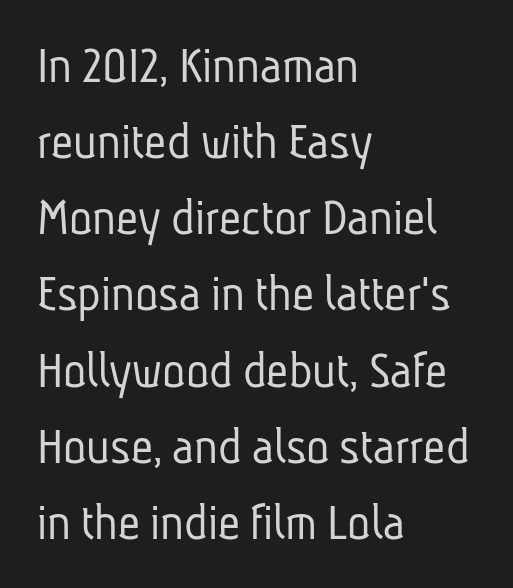
Default kerning and tracking; the words read as compact shapes. Think of a printed novel: that variable character pitch is what you see here. Bare-footed words on every line. The designer went with a sans here, leaving each stem footless. Stroke mass is kept to a normal reading level or below. Compared with typical paragraphs, the rows here are spaced about the same.
